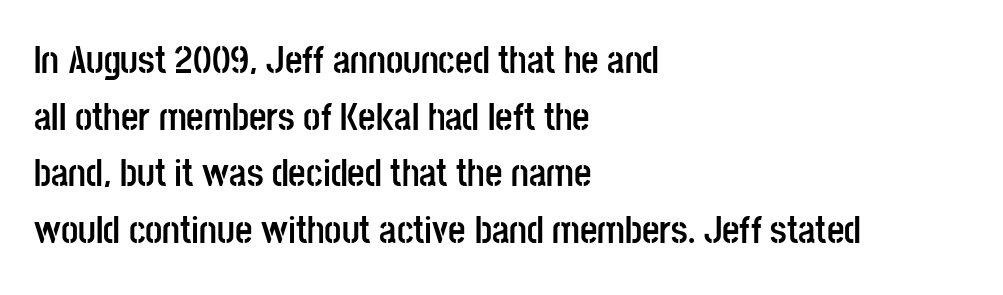
{"serif": "no", "italic": "no", "bold": "yes", "weight": "semibold", "width": "condensed", "stroke_contrast": "low", "x_height": "large", "monospaced": "no", "underline": "no", "align": "left", "line_spacing": "normal", "line_spacing_ratio": 1.49, "letter_spacing": "normal", "letter_spacing_em": 0.0, "glyph_px": 38}
